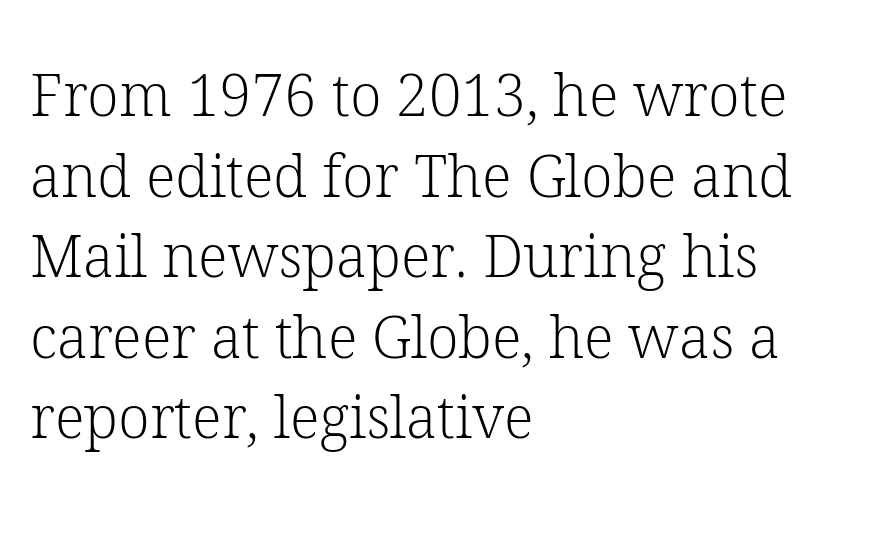
Q: Is the text bold? A: No.
Q: Is the text italic (slanted)? A: No, it is upright.
Q: Is the typeface a serif or a sans-serif typeface? A: Serif.
Q: Is the text underlined? A: No.
Q: How is the paragraph aligned? A: Left-aligned.
Q: Is the spacing between letters normal or unusually wide? A: Normal.
Q: Is the spacing between lines tight, normal or loose? A: Normal.
Q: Width (condensed, normal, or wide)? A: Normal.
Q: Stroke contrast? A: Low.
Q: x-height? A: Medium.
Q: Monospaced? A: No.
